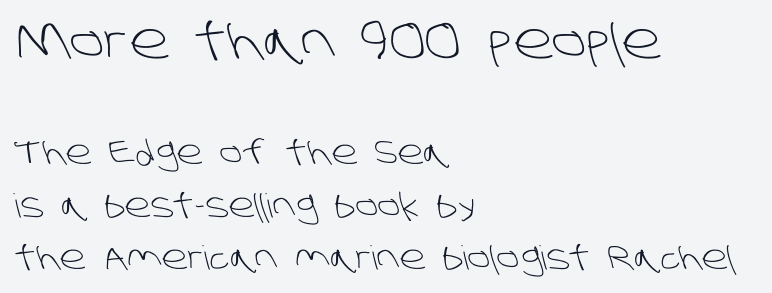
Look at the glyph heights: the upper group is clearly the bigger setting. This rendering employs a face without finishing strokes, i.e., a sans-serif. The passage shown is not bold in any degree. The foot of each line stays bare and open.
